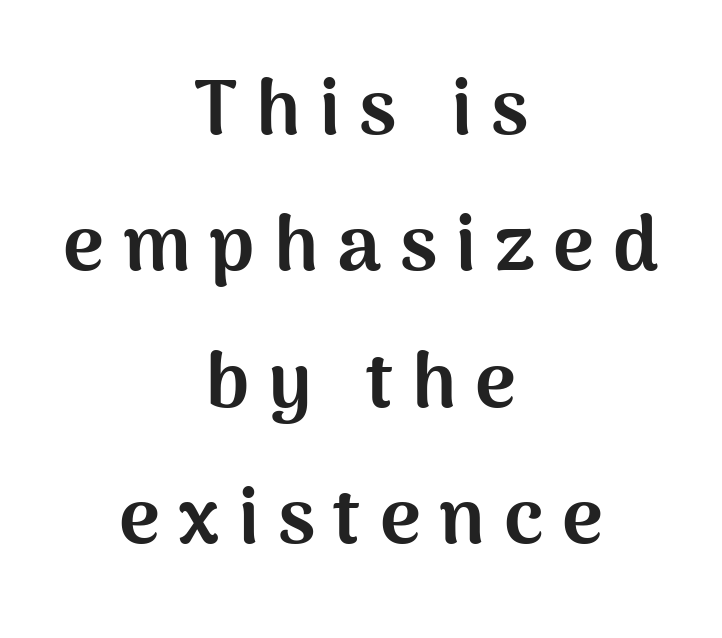
The image shows 78 px bold sans-serif type, upright; set centered, line spacing 1.75x, unusually wide letter spacing (+0.24 em), not underlined; medium stroke contrast and a medium x-height.
